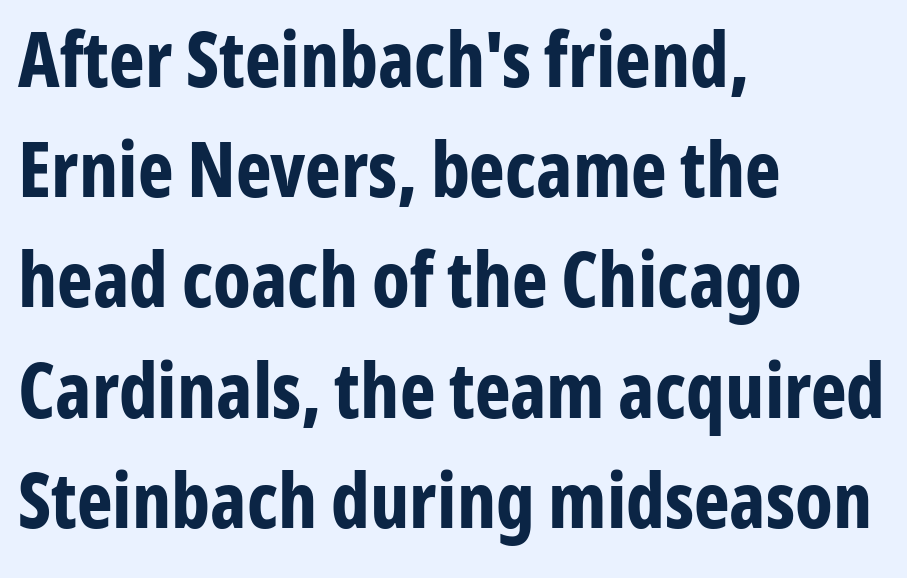
Q: Is the text bold? A: Yes.
Q: Is the text italic (slanted)? A: No, it is upright.
Q: Is the typeface a serif or a sans-serif typeface? A: Sans-serif.
Q: Is the text underlined? A: No.
Q: How is the paragraph aligned? A: Left-aligned.
Q: Is the spacing between letters normal or unusually wide? A: Normal.
Q: Is the spacing between lines tight, normal or loose? A: Normal.
Q: Width (condensed, normal, or wide)? A: Condensed.
Q: Stroke contrast? A: Low.
Q: x-height? A: Medium.
Q: Monospaced? A: No.
